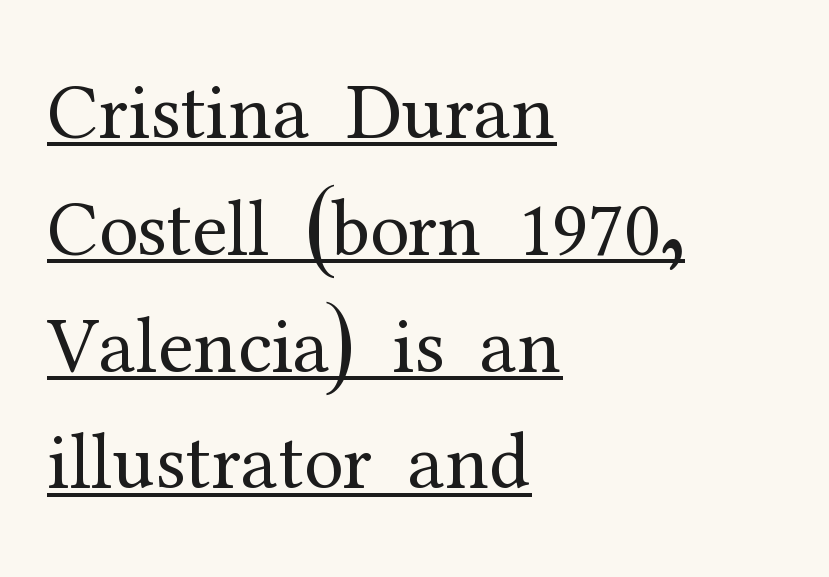
Bold? No — there's no thickening of the strokes. A typesetter would call this zero additional tracking. The ragged edge is on the right, which tells us the setting is flush left. These lines are composed in type with serifs. The letters stand straight up with perfectly vertical stems.
